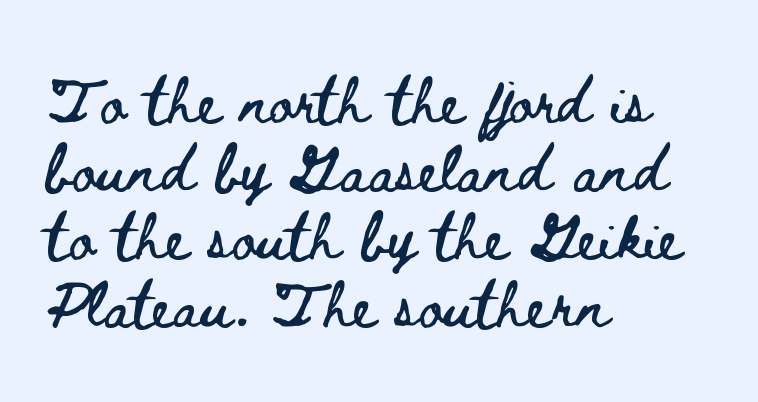
The image shows 46 px wide type; set left-aligned, normal line spacing (1.48x), normal letter spacing, not underlined; low stroke contrast and a small x-height.
